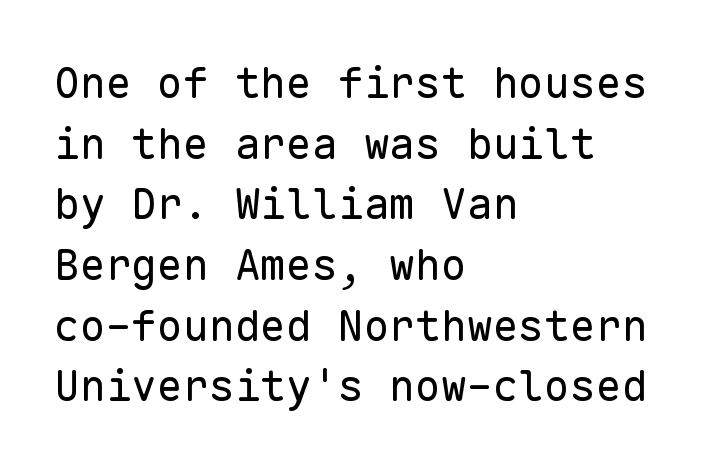
Weight class: somewhere from thin through regular. Compared with a centered layout, this one pins lines to the left instead. Classification — sans serif. Spacing verdict: monospaced, one width for all characters. Tracking here is standard; glyphs follow each other at the usual distance. One glance says typical: line gaps are just what's usual.
